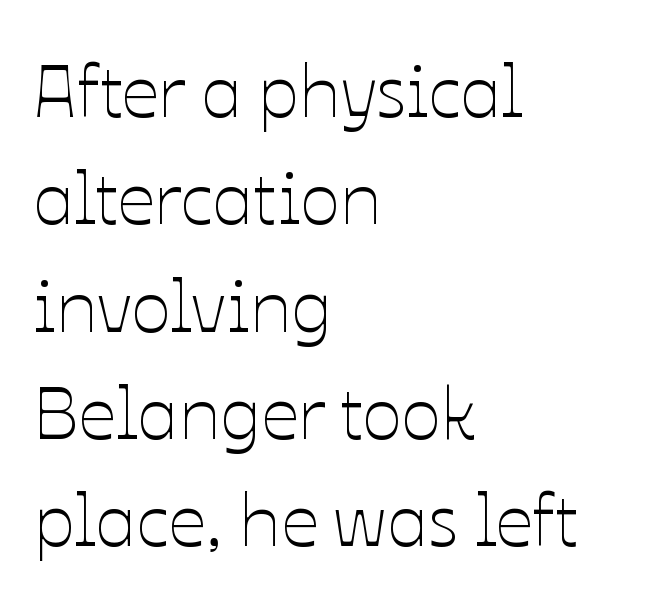
Q: Is the text bold? A: No.
Q: Is the text italic (slanted)? A: No, it is upright.
Q: Is the text underlined? A: No.
Q: How is the paragraph aligned? A: Left-aligned.
Q: Is the spacing between letters normal or unusually wide? A: Normal.
Q: Is the spacing between lines tight, normal or loose? A: Normal.
Q: Width (condensed, normal, or wide)? A: Normal.
Q: Stroke contrast? A: Low.
Q: x-height? A: Medium.
Q: Monospaced? A: No.
